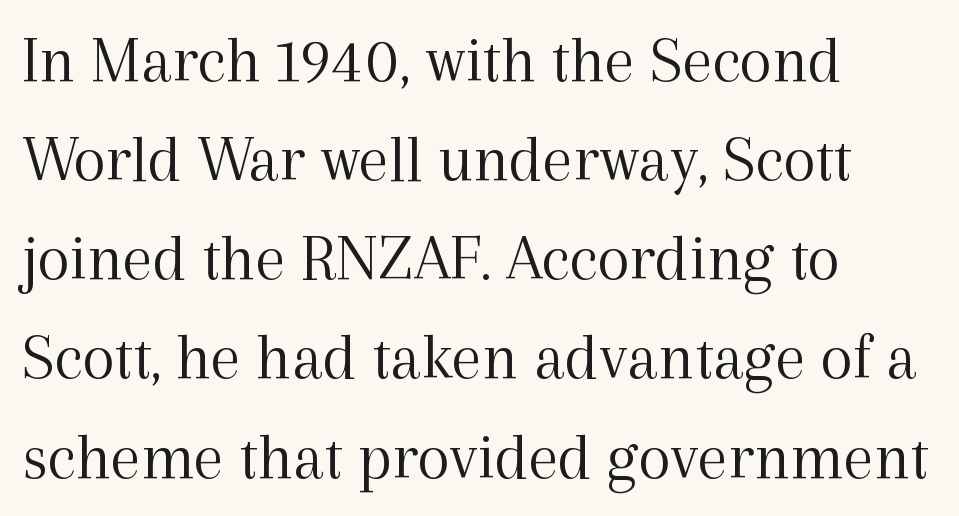
Q: Is the text bold? A: No.
Q: Is the text italic (slanted)? A: No, it is upright.
Q: Is the typeface a serif or a sans-serif typeface? A: Serif.
Q: Is the text underlined? A: No.
Q: How is the paragraph aligned? A: Left-aligned.
Q: Is the spacing between letters normal or unusually wide? A: Normal.
Q: Is the spacing between lines tight, normal or loose? A: Normal.
Q: Width (condensed, normal, or wide)? A: Normal.
Q: x-height? A: Medium.
Q: Monospaced? A: No.
